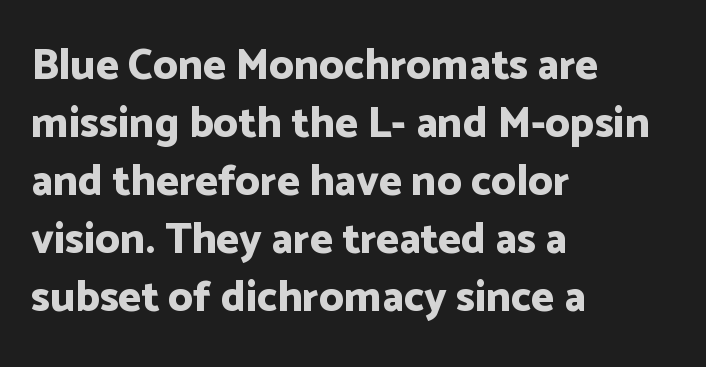
The image shows 43 px bold sans-serif type, upright; set left-aligned, normal line spacing (1.35x), normal letter spacing, not underlined; low stroke contrast and a medium x-height.
